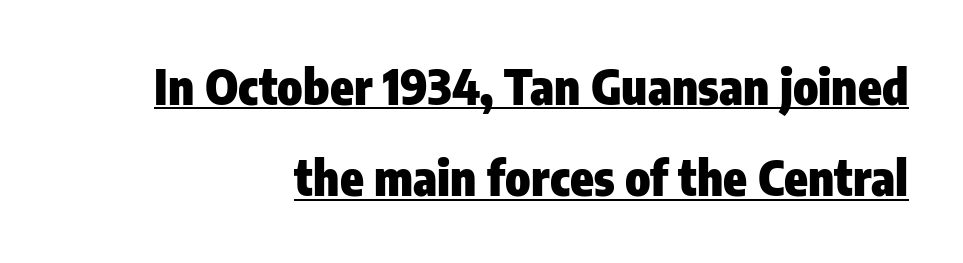
The lettering holds an erect, upright posture throughout. Compared with an ordinary text face, these strokes are far heavier — a full bold. You can see a thin bar hugging the bottom of the glyphs. A typesetter would call this leading open, well beyond the default. Varying glyph widths throughout — classic text-font behaviour.
